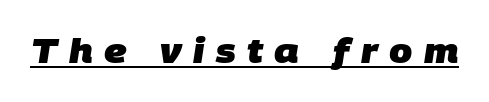
{"serif": "no", "bold": "yes", "weight": "heavy", "width": "normal", "stroke_contrast": "low", "x_height": "large", "monospaced": "no", "underline": "yes", "letter_spacing": "wide", "letter_spacing_em": 0.34, "glyph_px": 33}
